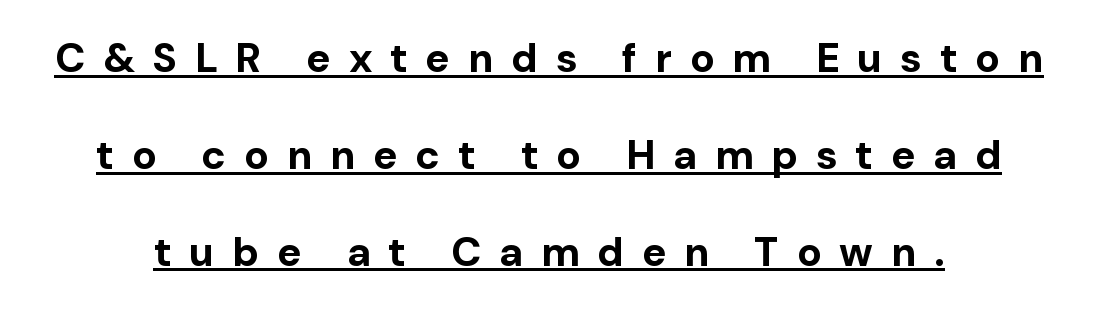
{"serif": "no", "italic": "no", "bold": "yes", "weight": "bold", "width": "normal", "stroke_contrast": "low", "x_height": "medium", "monospaced": "no", "underline": "yes", "line_spacing": "loose", "line_spacing_ratio": 2.36, "letter_spacing": "wide", "letter_spacing_em": 0.43, "glyph_px": 41}
